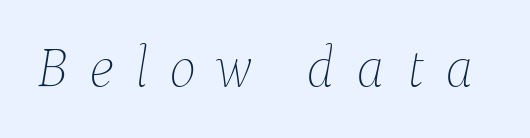
Q: Is the text bold? A: No.
Q: Is the text italic (slanted)? A: Yes, it leans right by about 9 degrees.
Q: Is the text underlined? A: No.
Q: Is the spacing between letters normal or unusually wide? A: Unusually wide.
Q: Width (condensed, normal, or wide)? A: Normal.
Q: Stroke contrast? A: Low.
Q: x-height? A: Medium.
Q: Monospaced? A: No.
